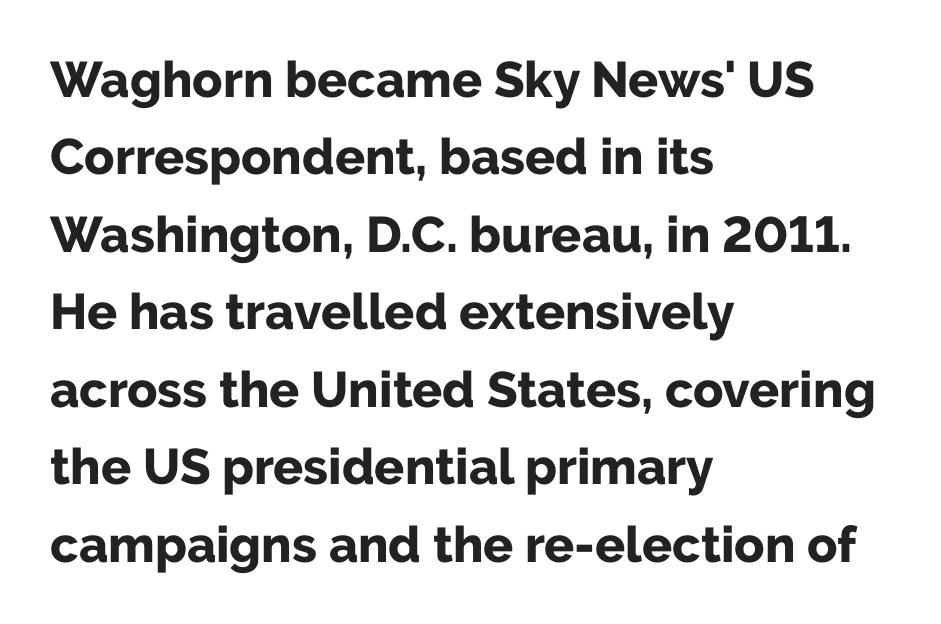
The face used here is proportionally spaced, like ordinary book or web type. Reading down the column, the eye jumps a familiar distance to each next line. Unlike a traditional serif, this face leaves its strokes unadorned. Each glyph is drawn with heavy, bold strokes. Does the copy run flush right? No — it runs flush left. This rendering leaves character spacing at its baseline value.
